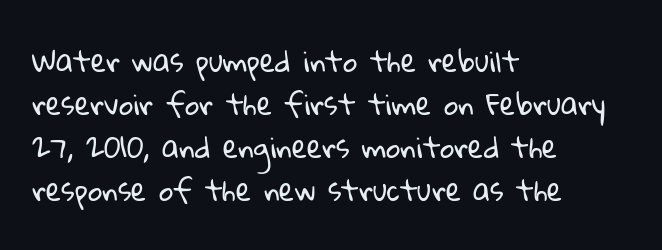
The image shows 28 px regular-weight sans-serif type; set left-aligned, normal line spacing (1.53x), normal letter spacing, not underlined; low stroke contrast and a medium x-height.
